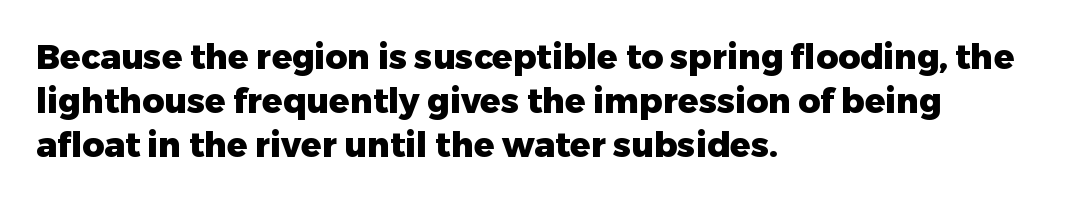
Q: Is the text bold? A: Yes.
Q: Is the text italic (slanted)? A: No, it is upright.
Q: Is the typeface a serif or a sans-serif typeface? A: Sans-serif.
Q: Is the text underlined? A: No.
Q: How is the paragraph aligned? A: Left-aligned.
Q: Is the spacing between letters normal or unusually wide? A: Normal.
Q: Is the spacing between lines tight, normal or loose? A: Normal.
Q: Width (condensed, normal, or wide)? A: Normal.
Q: Stroke contrast? A: Low.
Q: x-height? A: Medium.
Q: Monospaced? A: No.
